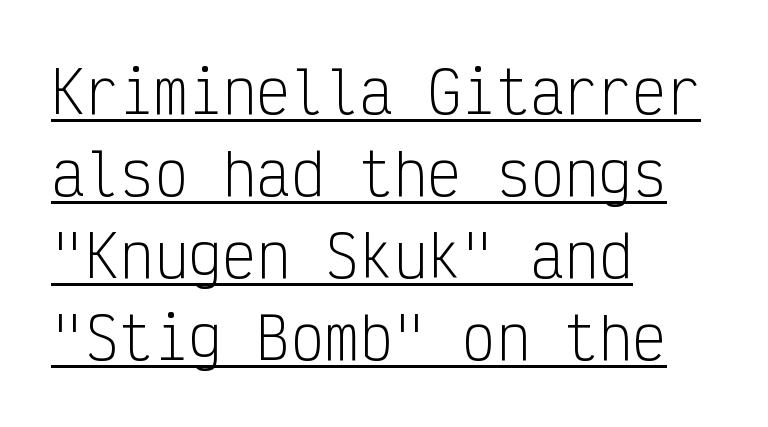
{"serif": "no", "italic": "no", "bold": "no", "weight": "light", "width": "condensed", "stroke_contrast": "low", "x_height": "medium", "monospaced": "yes", "underline": "yes", "align": "left", "line_spacing": "normal", "line_spacing_ratio": 1.44, "letter_spacing": "normal", "letter_spacing_em": 0.0, "glyph_px": 57}
